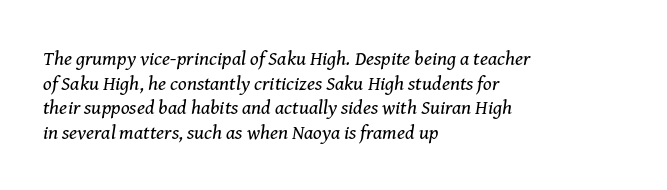
Q: Is the text bold? A: No.
Q: Is the text italic (slanted)? A: Yes, it leans right by about 8 degrees.
Q: Is the text underlined? A: No.
Q: How is the paragraph aligned? A: Left-aligned.
Q: Is the spacing between letters normal or unusually wide? A: Normal.
